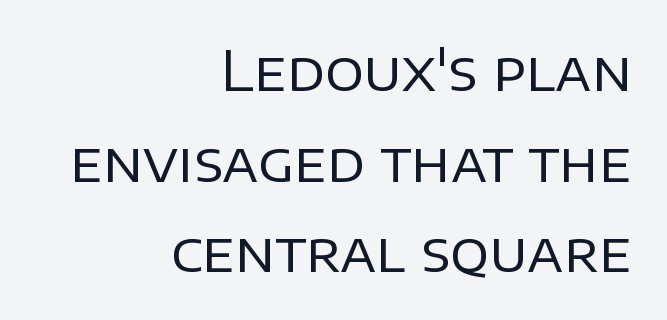
Q: Is the text bold? A: No.
Q: Is the text italic (slanted)? A: No, it is upright.
Q: Is the typeface a serif or a sans-serif typeface? A: Sans-serif.
Q: Is the text underlined? A: No.
Q: How is the paragraph aligned? A: Right-aligned.
Q: Is the spacing between letters normal or unusually wide? A: Normal.
Q: Is the spacing between lines tight, normal or loose? A: Normal.
Q: Width (condensed, normal, or wide)? A: Normal.
Q: Stroke contrast? A: Low.
Q: x-height? A: Large.
Q: Monospaced? A: No.
